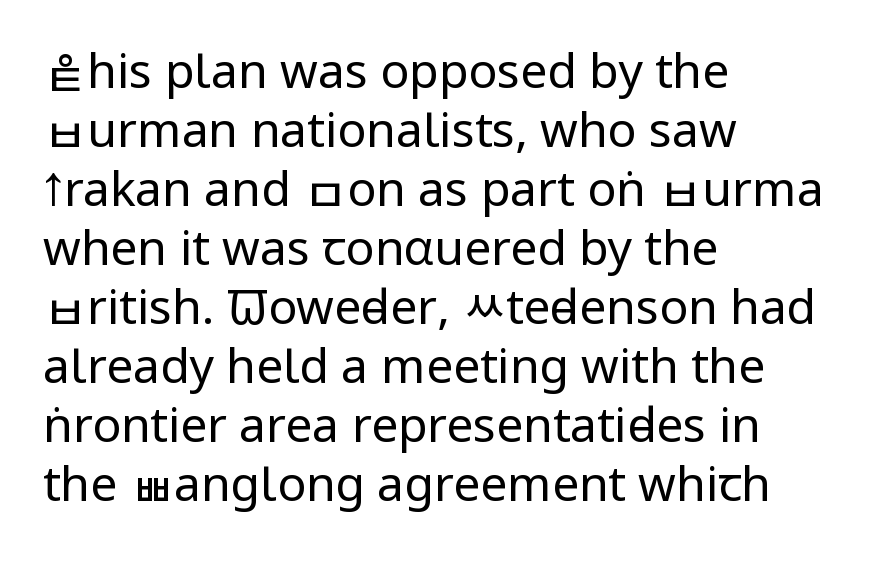
Unbolded letterforms with no extra heft. The face used here is rendered with its standard letterfit. The letters advance in unequal steps, a hallmark of proportional type. This is the regular roman posture of the typeface.
